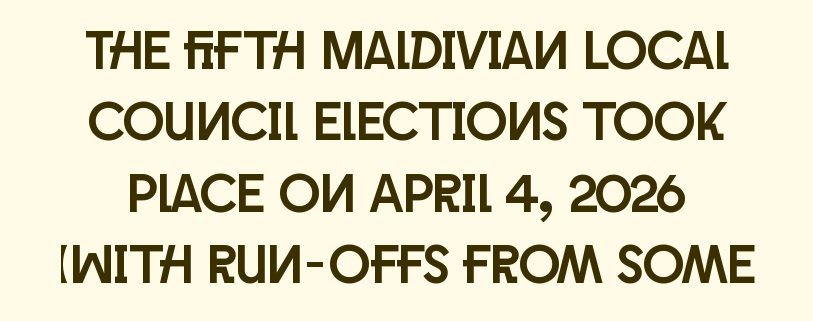
{"serif": "no", "italic": "no", "width": "condensed", "stroke_contrast": "low", "x_height": "large", "monospaced": "no", "underline": "no", "align": "center", "line_spacing": "normal", "line_spacing_ratio": 1.3, "letter_spacing": "normal", "letter_spacing_em": 0.0, "glyph_px": 55}
